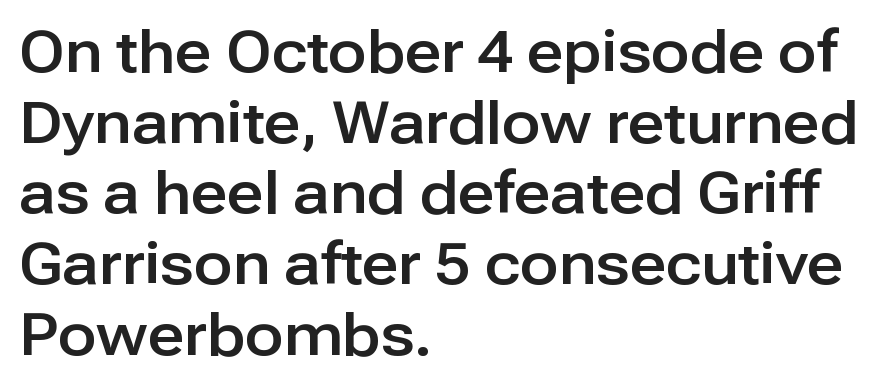
The image shows 57 px sans-serif type, upright; set left-aligned, line spacing 1.24x, normal letter spacing, not underlined; low stroke contrast and a medium x-height.
